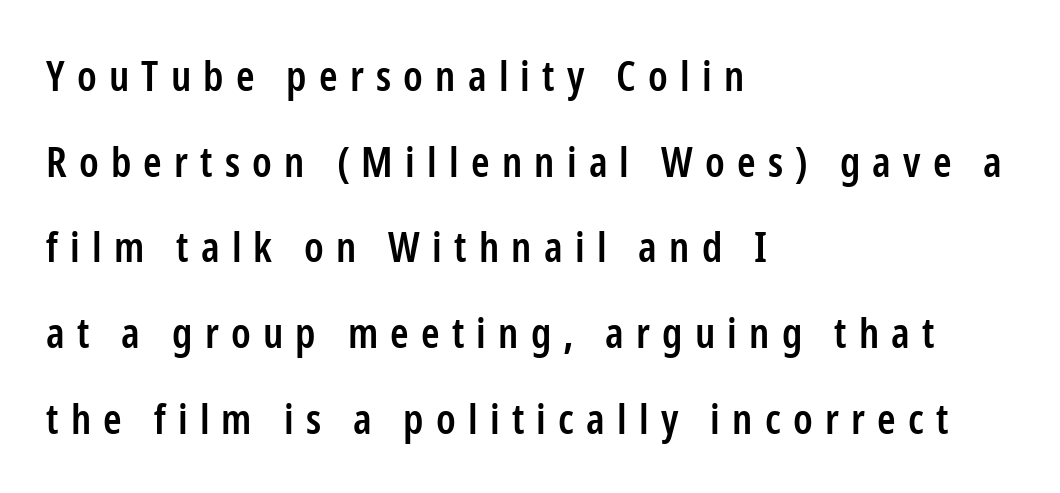
Letterform terminals end flat and unadorned throughout the passage. Ascenders rise straight up at ninety degrees. These lines are rendered in a variable-pitch font. On the weight axis this lands at semibold, roughly 600. The type is letterspaced generously, with wide tracking. Honestly, the rows look like they've been pulled way apart.
